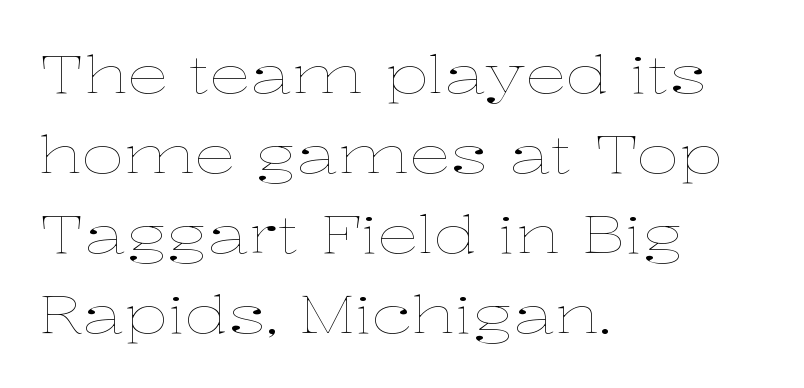
The image shows 52 px thin, wide type, upright; set left-aligned, normal line spacing (1.54x), normal letter spacing, not underlined; low stroke contrast and a medium x-height.
